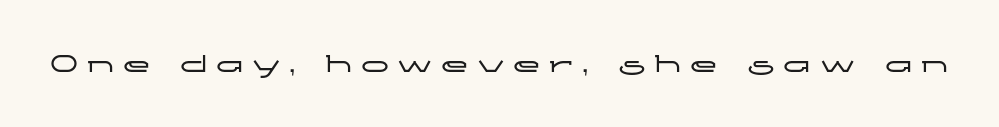
The image shows 28 px wide sans-serif type, upright; set unusually wide letter spacing (+0.3 em), not underlined; low stroke contrast and a medium x-height.
